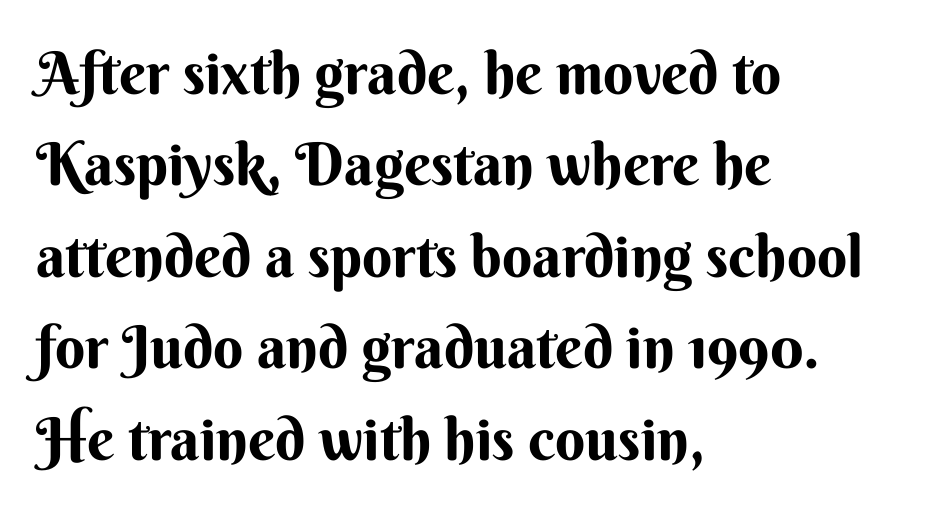
Q: Is the text bold? A: Yes.
Q: Is the text italic (slanted)? A: No, it is upright.
Q: Is the typeface a serif or a sans-serif typeface? A: Sans-serif.
Q: Is the text underlined? A: No.
Q: How is the paragraph aligned? A: Left-aligned.
Q: Is the spacing between letters normal or unusually wide? A: Normal.
Q: Is the spacing between lines tight, normal or loose? A: Normal.
Q: Width (condensed, normal, or wide)? A: Normal.
Q: Stroke contrast? A: Medium.
Q: x-height? A: Small.
Q: Monospaced? A: No.
